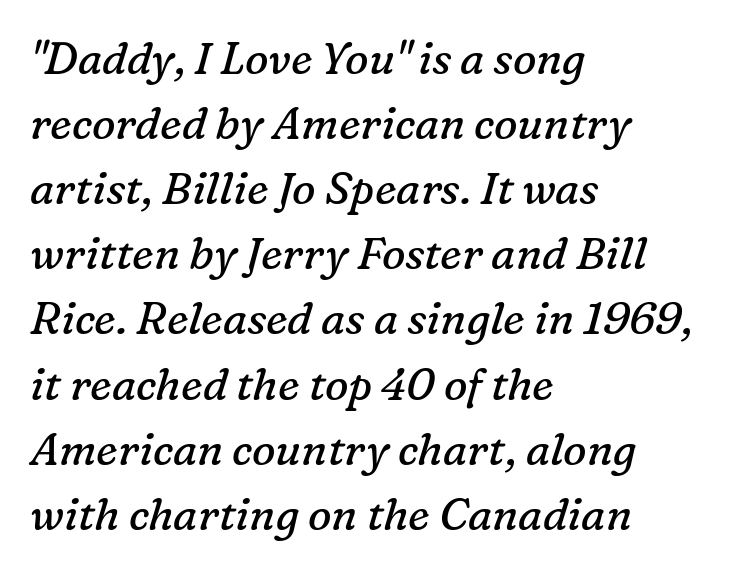
The image shows 44 px regular-weight serif type, italic (leaning right); set left-aligned, normal line spacing (1.48x), normal letter spacing, not underlined; low stroke contrast and a medium x-height.
